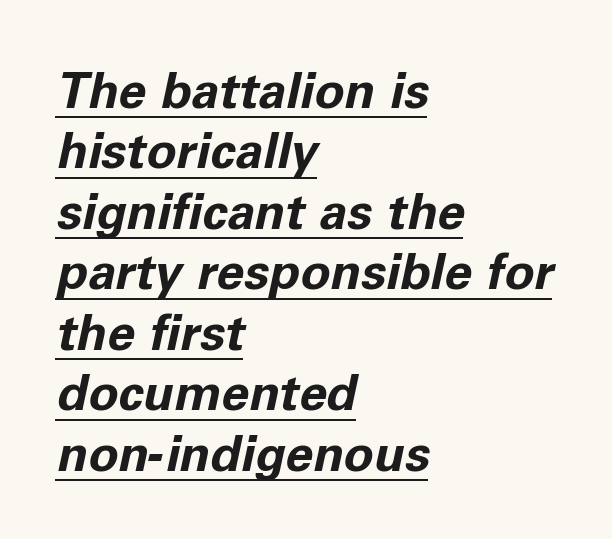
The image shows 50 px bold type, italic (leaning right); set left-aligned, line spacing 1.21x, normal letter spacing, underlined; low stroke contrast and a medium x-height.
